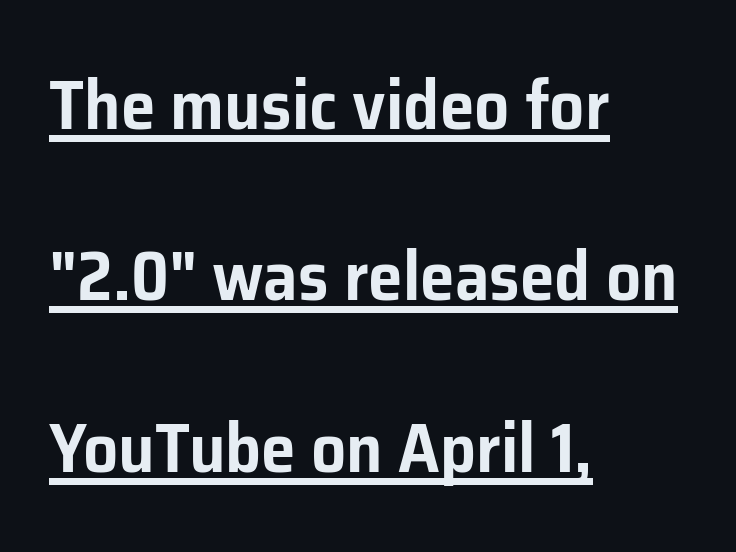
The image shows 70 px sans-serif type, upright; set left-aligned, loose line spacing (2.45x), normal letter spacing, underlined; low stroke contrast and a medium x-height.
